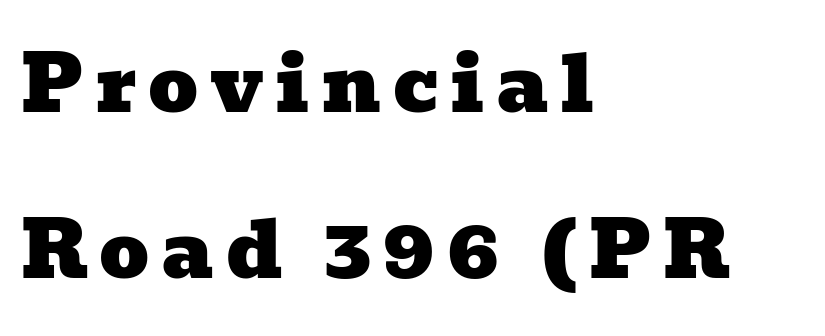
Looks like regular typesetting: each glyph gets only the width it needs. Descenders hang freely into open space. Is the block centered? No — it sits flush against the left margin. Vertical spacing — loose. Yep, those are serifs on the letters.
